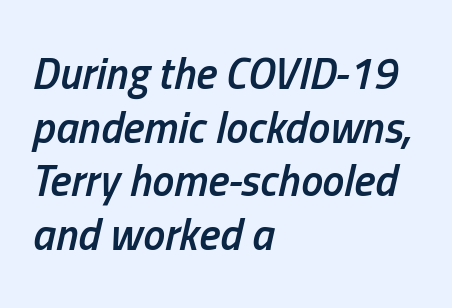
{"italic": "yes", "lean": "right", "slant_degrees": 13, "bold": "semi", "weight": "semibold", "width": "condensed", "stroke_contrast": "low", "x_height": "medium", "monospaced": "no", "underline": "no", "align": "left", "line_spacing_ratio": 1.22, "letter_spacing": "normal", "letter_spacing_em": 0.0, "glyph_px": 44}
